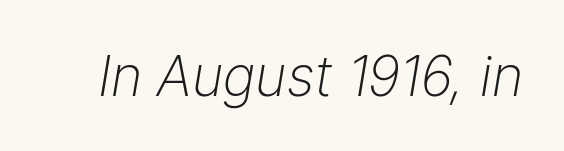
{"italic": "yes", "lean": "right", "slant_degrees": 9, "bold": "no", "weight": "light", "width": "normal", "stroke_contrast": "low", "x_height": "medium", "monospaced": "no", "underline": "no", "letter_spacing": "normal", "letter_spacing_em": 0.0, "glyph_px": 56}
